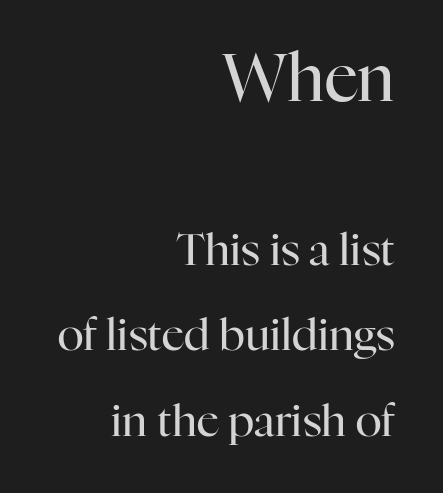
{"serif": "yes", "italic": "no", "bold": "no", "weight": "regular", "width": "normal", "stroke_contrast": "high", "x_height": "medium", "monospaced": "no", "underline": "no", "align": "right", "line_spacing": "loose", "line_spacing_ratio": 1.94, "letter_spacing": "normal", "letter_spacing_em": 0.0, "larger_block": "first", "size_ratio": 1.5, "glyph_px": 66}
